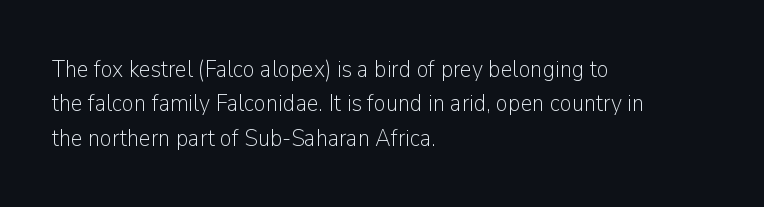
Vertical stems look standard width or narrower in stroke. Default kerning and tracking; the words read as compact shapes. These lines are set flush left with a ragged right edge. The baseline area is clear.
